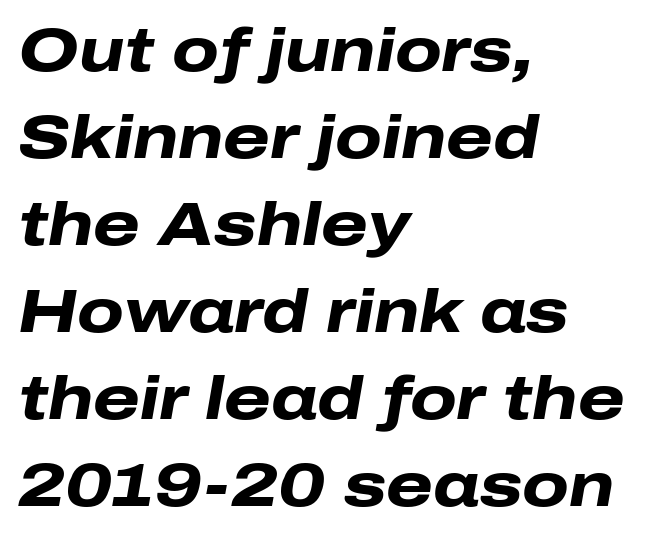
Q: Is the text bold? A: Yes.
Q: Is the text italic (slanted)? A: Yes, it leans right by about 10 degrees.
Q: Is the text underlined? A: No.
Q: How is the paragraph aligned? A: Left-aligned.
Q: Is the spacing between letters normal or unusually wide? A: Normal.
Q: Is the spacing between lines tight, normal or loose? A: Normal.
Q: Width (condensed, normal, or wide)? A: Wide.
Q: Stroke contrast? A: Low.
Q: x-height? A: Medium.
Q: Monospaced? A: No.
